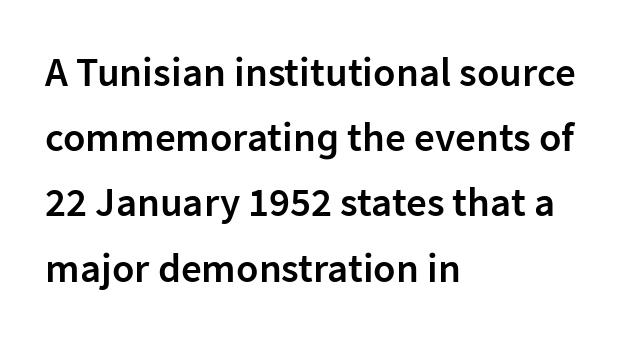
The image shows 41 px semibold sans-serif type, upright; set left-aligned, normal line spacing (1.59x), normal letter spacing, not underlined; low stroke contrast and a medium x-height.
